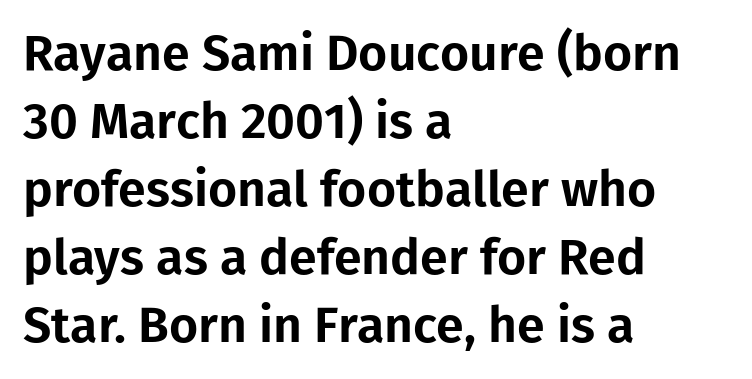
Clear beneath every line of the passage. The face used here is a sans, in the tradition of grotesques and geometrics. This sample has the flowing, uneven cadence of proportional lettering. Short note: letters normally spaced. Italic? Not at all — the glyphs are vertical. Each line starts at the same left margin while the right side varies.
